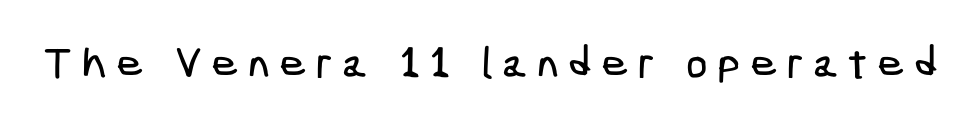
{"serif": "no", "width": "condensed", "stroke_contrast": "low", "x_height": "medium", "underline": "no", "letter_spacing": "wide", "letter_spacing_em": 0.21, "glyph_px": 43}
